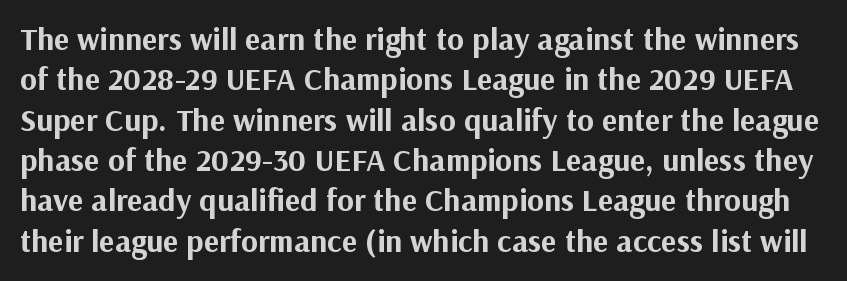
The designer went with a sans here, leaving each stem footless. The passage shown is emphatically bold. The lines sit at an ordinary, default distance from one another. This rendering leaves character spacing at its baseline value. Each letter keeps its own natural width here, so spacing adapts to shape.
